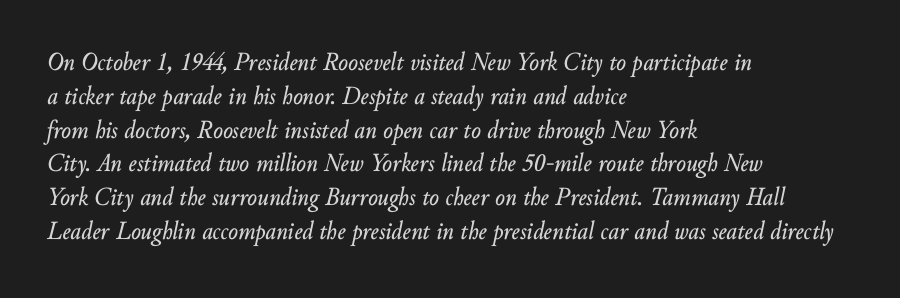
Q: Is the text italic (slanted)? A: Yes, it leans right by about 10 degrees.
Q: Is the text underlined? A: No.
Q: How is the paragraph aligned? A: Left-aligned.
Q: Is the spacing between letters normal or unusually wide? A: Normal.
Q: Is the spacing between lines tight, normal or loose? A: Normal.
